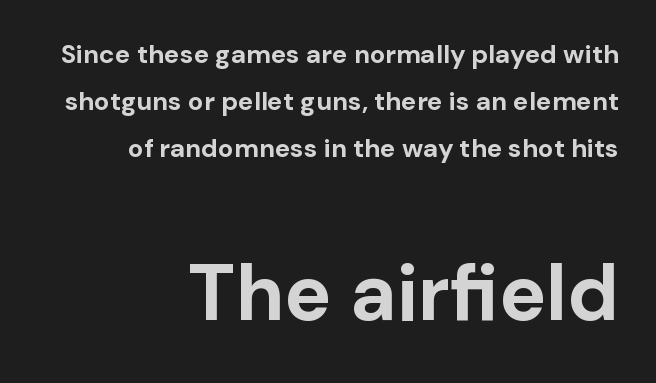
{"serif": "no", "italic": "no", "bold": "yes", "weight": "bold", "width": "normal", "stroke_contrast": "low", "x_height": "medium", "monospaced": "no", "underline": "no", "align": "right", "line_spacing_ratio": 1.81, "letter_spacing": "normal", "letter_spacing_em": 0.0, "larger_block": "second", "size_ratio": 3.04, "glyph_px": 79}
